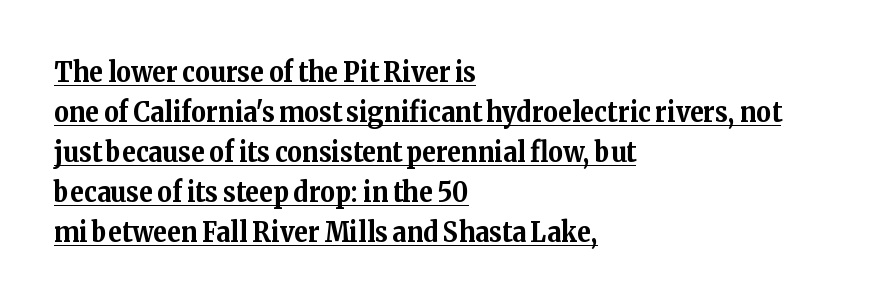
{"serif": "yes", "italic": "no", "bold": "yes", "weight": "bold", "width": "normal", "stroke_contrast": "medium", "x_height": "medium", "monospaced": "no", "underline": "yes", "align": "left", "line_spacing": "normal", "line_spacing_ratio": 1.43, "letter_spacing": "normal", "letter_spacing_em": 0.0, "glyph_px": 28}
